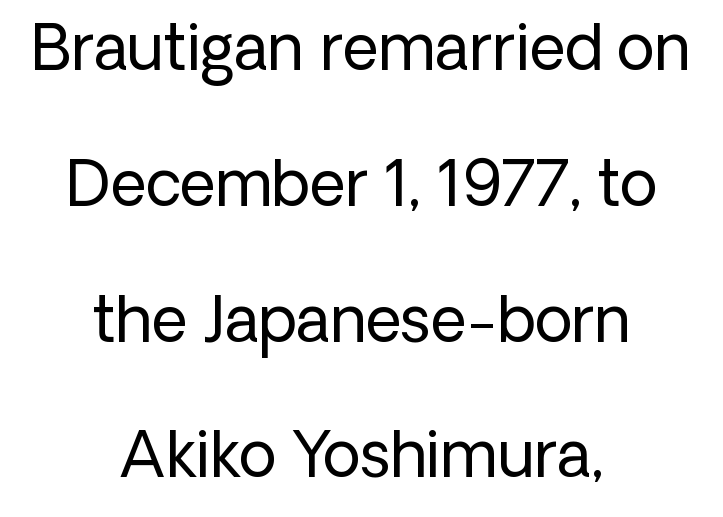
Every row of glyphs is offset so its center matches the block's center. The letters look calm and open, with moderate or lighter stems. Default kerning and tracking; the words read as compact shapes. Does the lettering tilt? It doesn't — this is upright. In terms of leading, this rendering errs on the spacious side.
